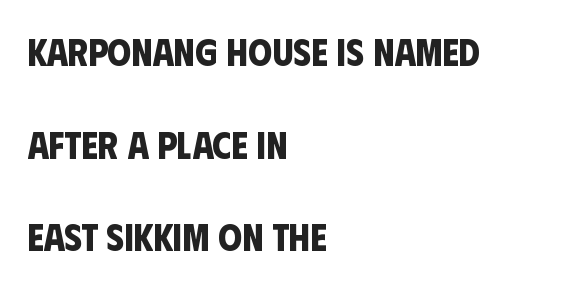
{"serif": "no", "bold": "yes", "weight": "bold", "width": "condensed", "stroke_contrast": "low", "x_height": "large", "monospaced": "no", "underline": "no", "align": "left", "line_spacing": "loose", "line_spacing_ratio": 2.44, "letter_spacing": "normal", "letter_spacing_em": 0.0, "glyph_px": 38}
